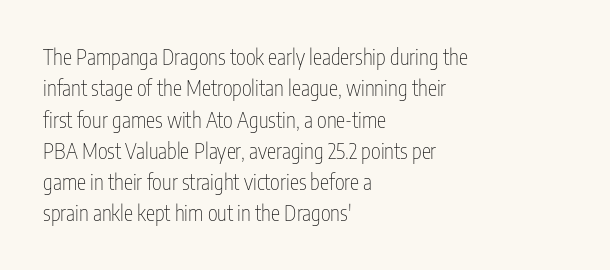
Q: Is the text bold? A: No.
Q: Is the text italic (slanted)? A: No, it is upright.
Q: Is the text underlined? A: No.
Q: How is the paragraph aligned? A: Left-aligned.
Q: Is the spacing between letters normal or unusually wide? A: Normal.
Q: Is the spacing between lines tight, normal or loose? A: Normal.
